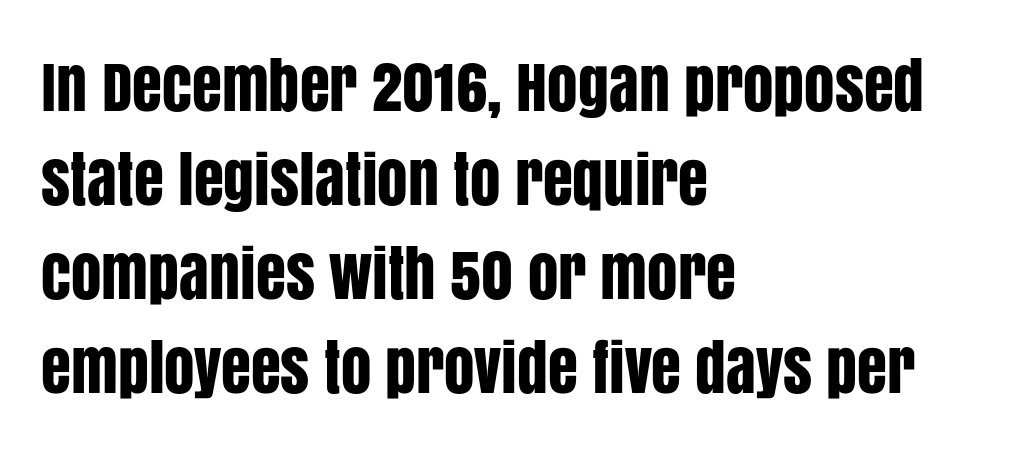
Words float on clear page, feet unadorned. Posture: upright roman. Think of a printed novel: that variable character pitch is what you see here. In terms of letterform style, serifs are entirely absent. Horizontal alignment here is leftward, the default for most running prose. Characters follow at the spacing the type designer built in.
